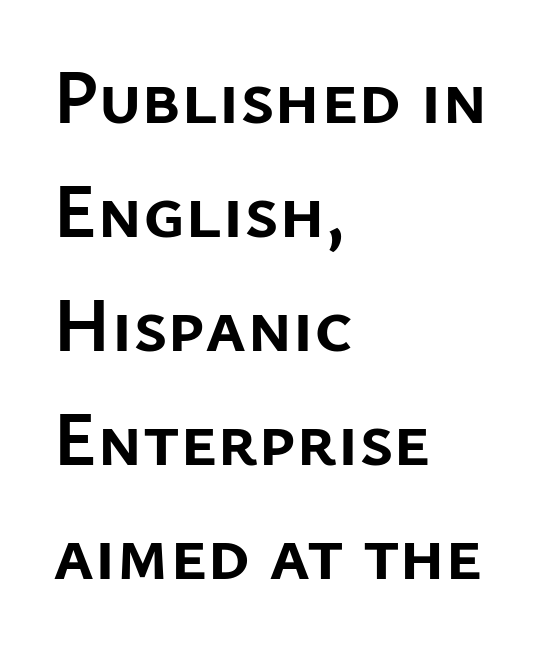
Q: Is the text bold? A: Yes.
Q: Is the text italic (slanted)? A: No, it is upright.
Q: Is the typeface a serif or a sans-serif typeface? A: Sans-serif.
Q: Is the text underlined? A: No.
Q: How is the paragraph aligned? A: Left-aligned.
Q: Is the spacing between letters normal or unusually wide? A: Normal.
Q: Is the spacing between lines tight, normal or loose? A: Normal.
Q: Width (condensed, normal, or wide)? A: Normal.
Q: Stroke contrast? A: Low.
Q: x-height? A: Medium.
Q: Monospaced? A: No.
